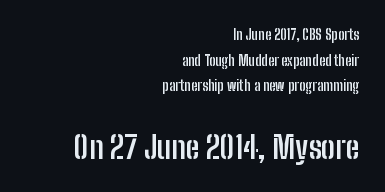
Q: Is the text bold? A: Yes.
Q: Is the text italic (slanted)? A: No, it is upright.
Q: Is the typeface a serif or a sans-serif typeface? A: Sans-serif.
Q: Is the text underlined? A: No.
Q: How is the paragraph aligned? A: Right-aligned.
Q: Is the spacing between letters normal or unusually wide? A: Normal.
Q: Which block of text is set in a larger size, the first (top) or the second (bottom)? A: The second (bottom) one.
Q: Width (condensed, normal, or wide)? A: Condensed.
Q: Stroke contrast? A: Low.
Q: x-height? A: Medium.
Q: Monospaced? A: No.
